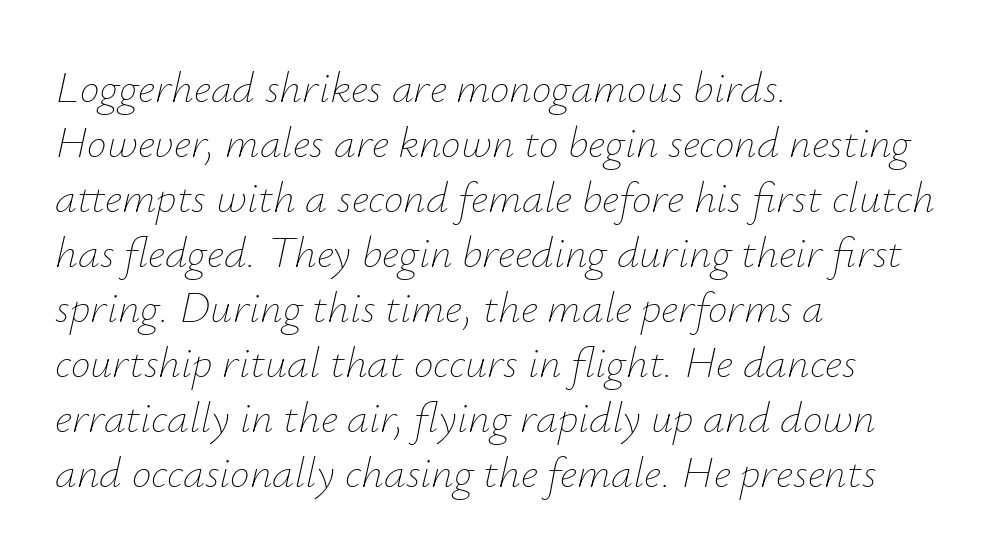
{"italic": "yes", "lean": "right", "slant_degrees": 12, "bold": "no", "weight": "thin", "width": "normal", "stroke_contrast": "low", "x_height": "small", "monospaced": "no", "underline": "no", "align": "left", "line_spacing": "normal", "line_spacing_ratio": 1.25, "letter_spacing": "normal", "letter_spacing_em": 0.0, "glyph_px": 44}
